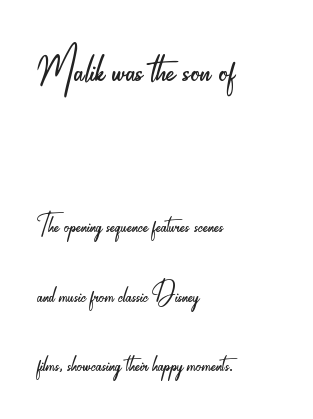
The image shows 61 px light, condensed sans-serif type; set left-aligned, loose line spacing (1.99x), normal letter spacing, not underlined; the first (top) block is 1.74x larger; low stroke contrast and a small x-height.
